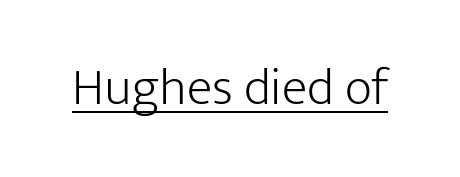
The image shows 53 px light sans-serif type, upright; set normal letter spacing, underlined; low stroke contrast and a medium x-height.
